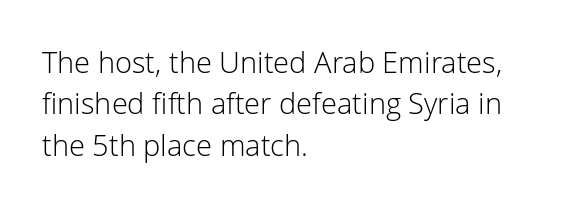
{"serif": "no", "italic": "no", "bold": "no", "weight": "light", "width": "normal", "stroke_contrast": "low", "x_height": "medium", "monospaced": "no", "underline": "no", "align": "left", "line_spacing": "normal", "line_spacing_ratio": 1.43, "letter_spacing": "normal", "letter_spacing_em": 0.0, "glyph_px": 29}
